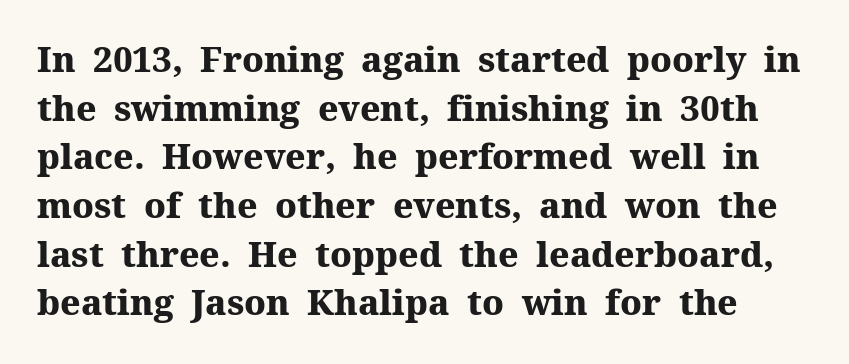
{"serif": "yes", "italic": "no", "bold": "yes", "weight": "heavy", "width": "normal", "stroke_contrast": "medium", "x_height": "medium", "monospaced": "no", "underline": "no", "line_spacing": "normal", "line_spacing_ratio": 1.39, "letter_spacing": "normal", "letter_spacing_em": 0.0, "glyph_px": 35}
